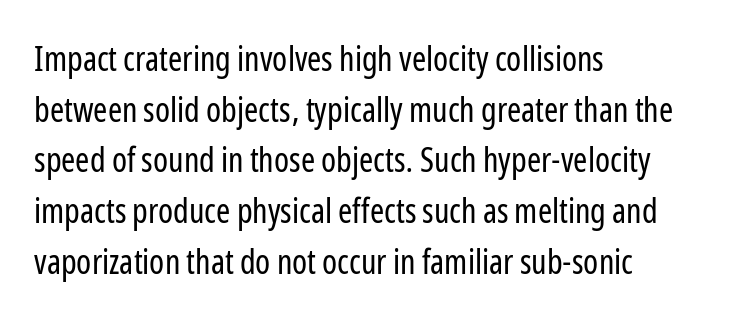
Q: Is the text bold? A: No.
Q: Is the text italic (slanted)? A: No, it is upright.
Q: Is the typeface a serif or a sans-serif typeface? A: Sans-serif.
Q: Is the text underlined? A: No.
Q: How is the paragraph aligned? A: Left-aligned.
Q: Is the spacing between letters normal or unusually wide? A: Normal.
Q: Is the spacing between lines tight, normal or loose? A: Normal.
Q: Width (condensed, normal, or wide)? A: Condensed.
Q: Stroke contrast? A: Low.
Q: x-height? A: Medium.
Q: Monospaced? A: No.
